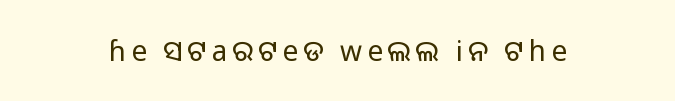
{"serif": "no", "italic": "no", "bold": "no", "weight": "light", "width": "normal", "stroke_contrast": "low", "x_height": "medium", "monospaced": "no", "underline": "no", "align": "center", "glyph_px": 28}
